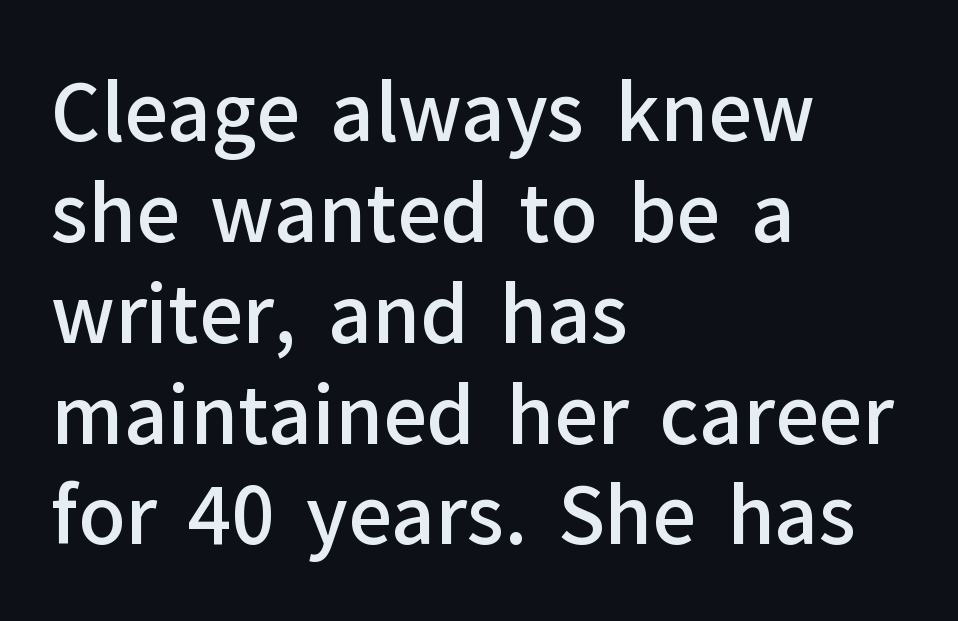
Q: Is the text bold? A: Semi-bold.
Q: Is the text italic (slanted)? A: No, it is upright.
Q: Is the typeface a serif or a sans-serif typeface? A: Sans-serif.
Q: Is the text underlined? A: No.
Q: How is the paragraph aligned? A: Left-aligned.
Q: Is the spacing between letters normal or unusually wide? A: Normal.
Q: Is the spacing between lines tight, normal or loose? A: Normal.
Q: Width (condensed, normal, or wide)? A: Normal.
Q: Stroke contrast? A: Low.
Q: x-height? A: Medium.
Q: Monospaced? A: No.
